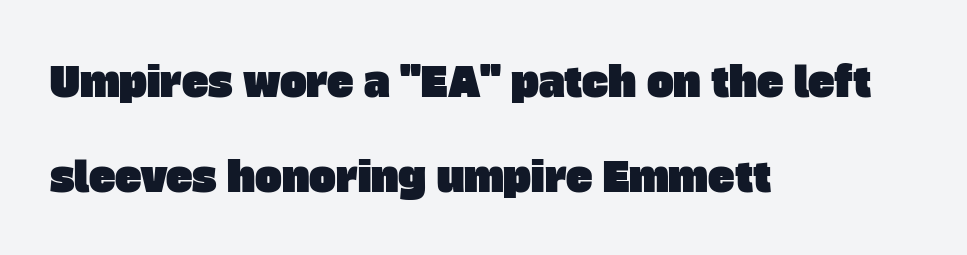
The image shows 40 px sans-serif type; set left-aligned, loose line spacing (2.38x), normal letter spacing, not underlined; low stroke contrast and a large x-height.
